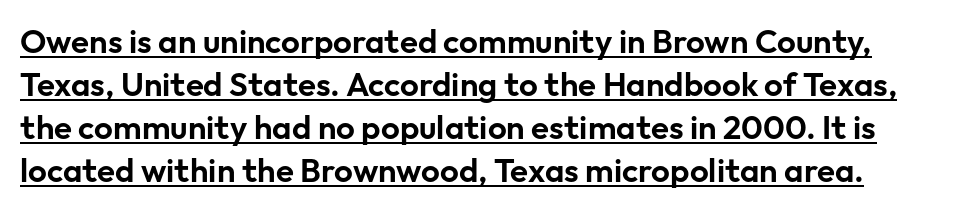
{"serif": "no", "italic": "no", "width": "normal", "stroke_contrast": "low", "x_height": "medium", "monospaced": "no", "underline": "yes", "line_spacing": "normal", "line_spacing_ratio": 1.3, "letter_spacing": "normal", "letter_spacing_em": 0.0, "glyph_px": 33}
